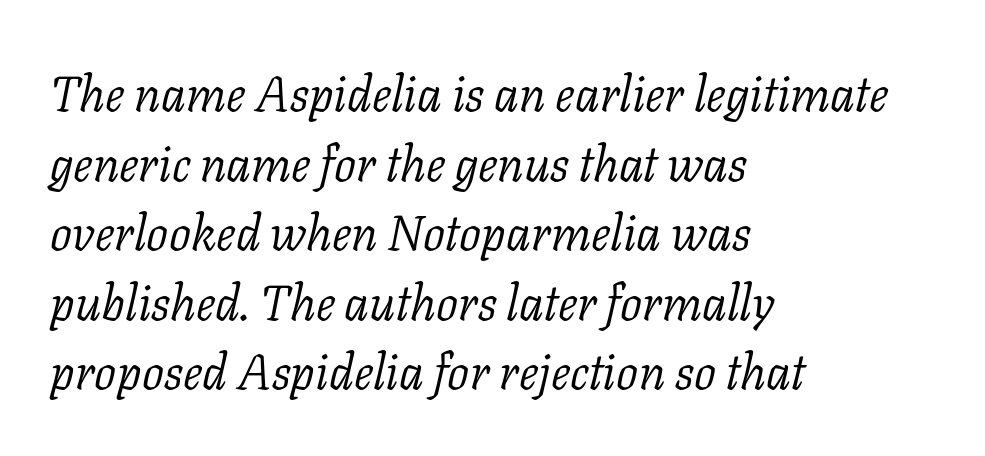
{"serif": "yes", "italic": "yes", "lean": "right", "slant_degrees": 11, "bold": "no", "weight": "light", "width": "normal", "stroke_contrast": "low", "x_height": "medium", "monospaced": "no", "underline": "no", "align": "left", "line_spacing": "normal", "line_spacing_ratio": 1.42, "letter_spacing": "normal", "letter_spacing_em": 0.0, "glyph_px": 49}
